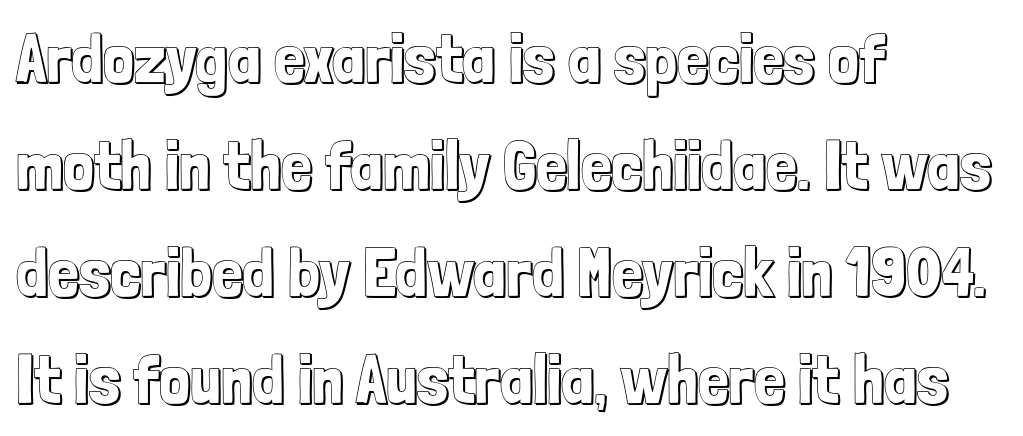
The image shows 69 px condensed type, upright; set left-aligned, normal line spacing (1.55x), normal letter spacing, not underlined; a medium x-height.
